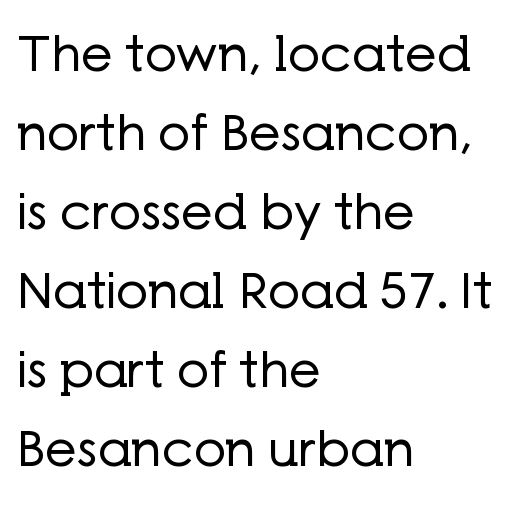
The image shows 50 px regular-weight sans-serif type, upright; set left-aligned, normal line spacing (1.58x), normal letter spacing, not underlined; low stroke contrast and a medium x-height.
